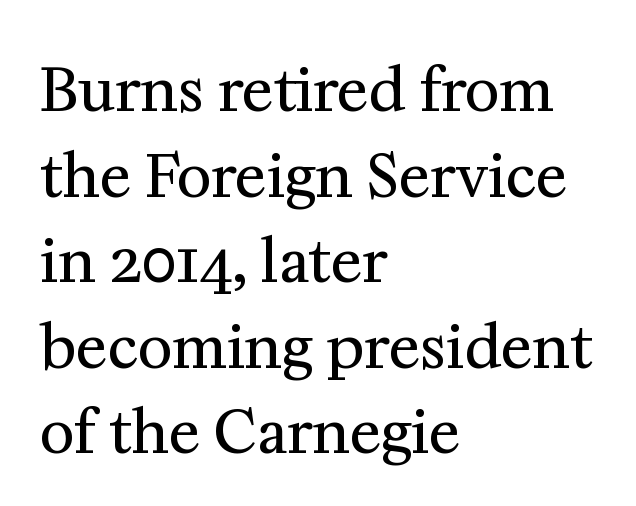
{"serif": "yes", "italic": "no", "bold": "no", "weight": "regular", "width": "normal", "stroke_contrast": "medium", "x_height": "medium", "monospaced": "no", "underline": "no", "align": "left", "line_spacing": "normal", "line_spacing_ratio": 1.45, "letter_spacing": "normal", "letter_spacing_em": 0.0, "glyph_px": 59}
